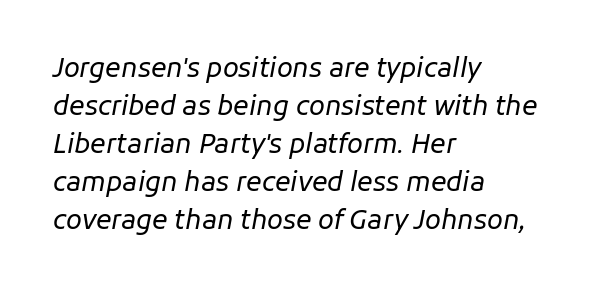
Does the leading feel generous? No, just average. Compared with ordinary roman type, these characters are visibly tilted. One-word summary of the alignment: left. The space beneath each line is pristine and unruled.
